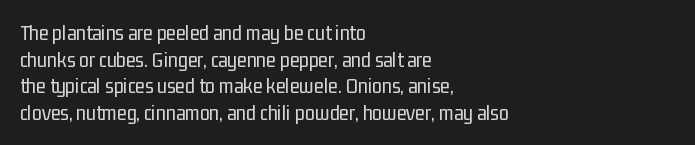
{"italic": "no", "bold": "no", "underline": "no", "align": "left", "line_spacing_ratio": 1.21, "letter_spacing": "normal", "letter_spacing_em": 0.0, "glyph_px": 22}
